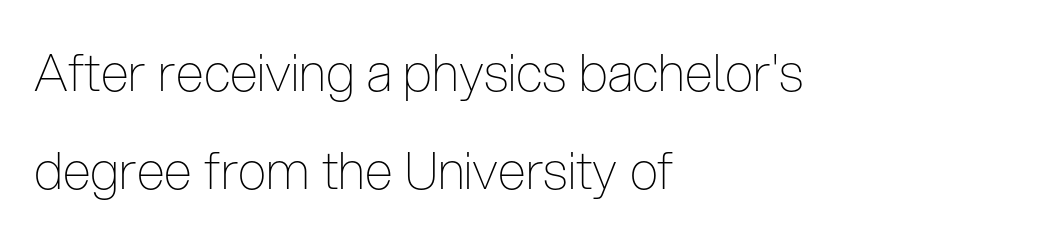
Q: Is the text bold? A: No.
Q: Is the text italic (slanted)? A: No, it is upright.
Q: Is the typeface a serif or a sans-serif typeface? A: Sans-serif.
Q: Is the text underlined? A: No.
Q: How is the paragraph aligned? A: Left-aligned.
Q: Is the spacing between letters normal or unusually wide? A: Normal.
Q: Is the spacing between lines tight, normal or loose? A: Loose.
Q: Width (condensed, normal, or wide)? A: Condensed.
Q: Stroke contrast? A: Low.
Q: x-height? A: Medium.
Q: Monospaced? A: No.
